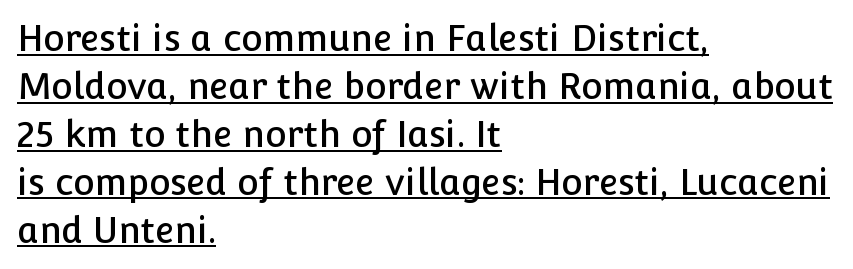
The passage shown is typed in a proportional face where columns would drift. Unlike italic type, these characters show no tilt at all. The vertical gap from one line to the next is medium. The tracking reads as untouched default to a designer's eye.
